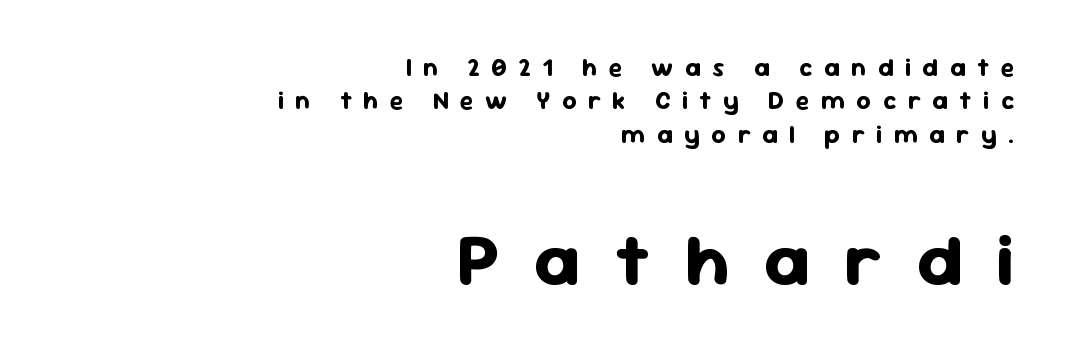
Q: Is the text bold? A: Yes.
Q: Is the text italic (slanted)? A: No, it is upright.
Q: Is the typeface a serif or a sans-serif typeface? A: Sans-serif.
Q: Is the text underlined? A: No.
Q: How is the paragraph aligned? A: Right-aligned.
Q: Is the spacing between letters normal or unusually wide? A: Unusually wide.
Q: Is the spacing between lines tight, normal or loose? A: Normal.
Q: Which block of text is set in a larger size, the first (top) or the second (bottom)? A: The second (bottom) one.
Q: Width (condensed, normal, or wide)? A: Normal.
Q: Stroke contrast? A: Low.
Q: x-height? A: Medium.
Q: Monospaced? A: No.
